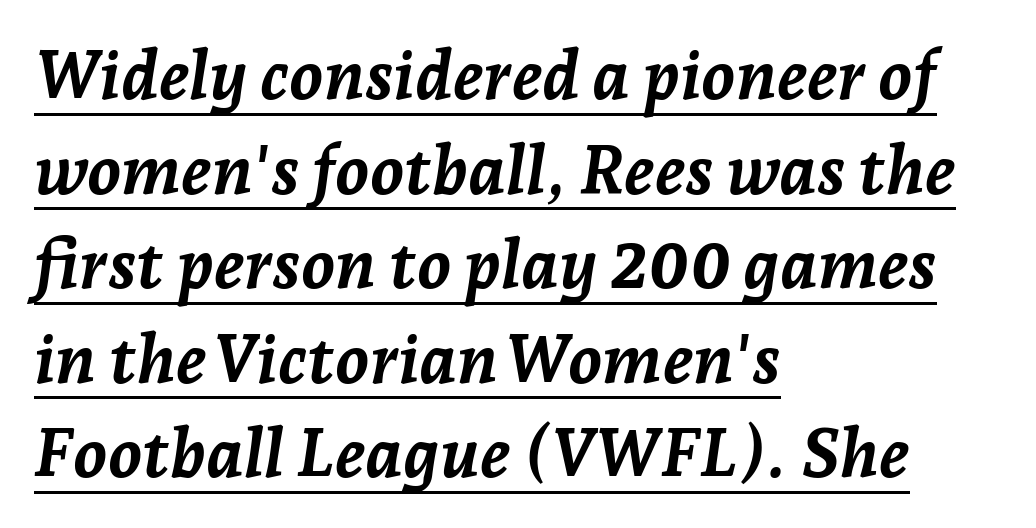
The image shows 68 px semibold type, italic (leaning right); set left-aligned, normal line spacing (1.39x), normal letter spacing, underlined; low stroke contrast and a medium x-height.
